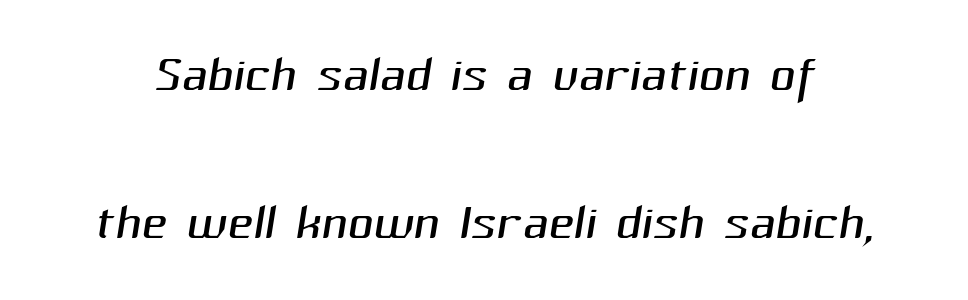
The image shows 71 px light sans-serif type; set loose line spacing (2.08x), normal letter spacing, not underlined; medium stroke contrast and a medium x-height.
